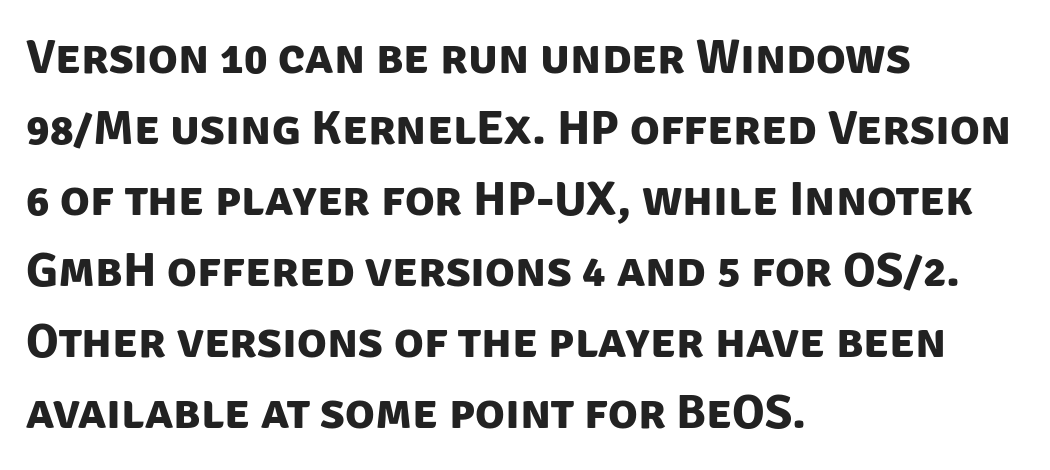
{"serif": "no", "bold": "yes", "weight": "bold", "width": "normal", "stroke_contrast": "low", "x_height": "large", "monospaced": "no", "underline": "no", "align": "left", "line_spacing": "normal", "line_spacing_ratio": 1.45, "letter_spacing": "normal", "letter_spacing_em": 0.0, "glyph_px": 49}
